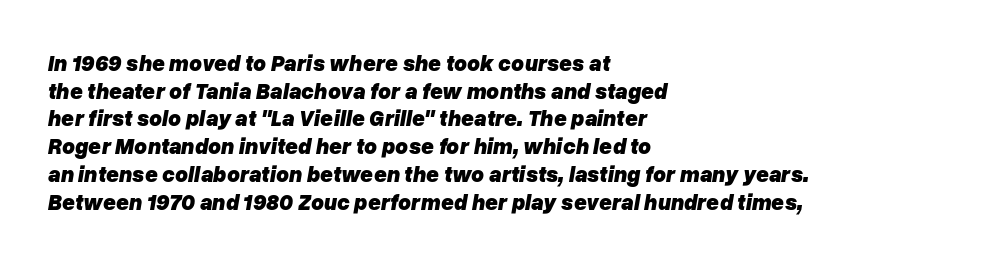
Does the weight exceed regular? Yes, all the way to bold. Regarding leading, the lines here are spaced in the standard way. Layout note: lines flush left. These lines were composed using italics. Glyph-to-glyph distance matches everyday printed text.
